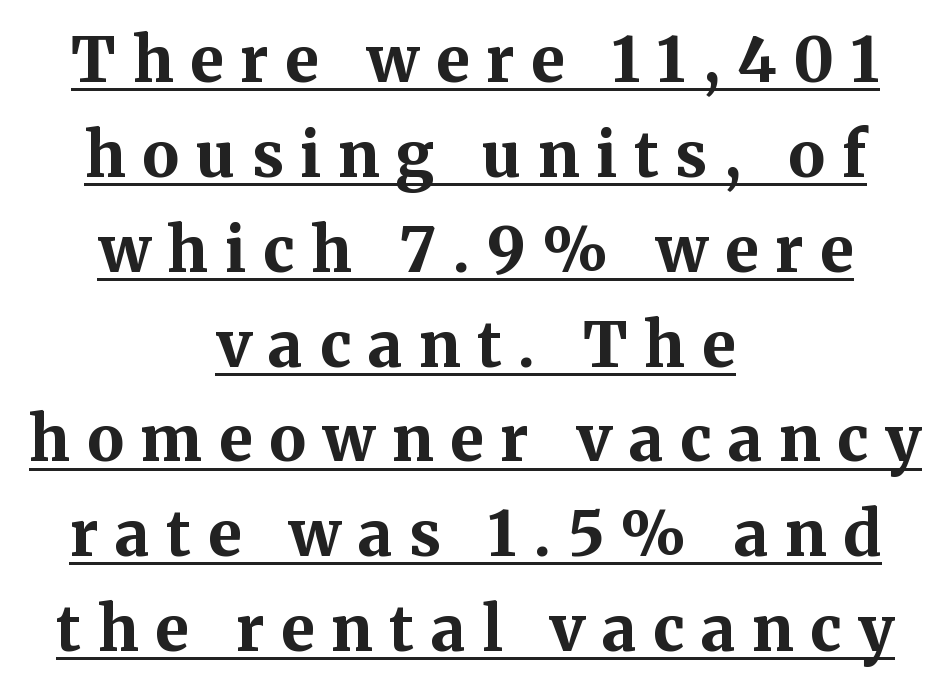
Style check: upright. Character widths vary here, with narrow letters taking less room than wide ones. The leading is moderate, giving the passage an even texture. The typesetting leans heavy: a genuine bold. The letters carry serifs — small finishing strokes at the ends of their stems.
